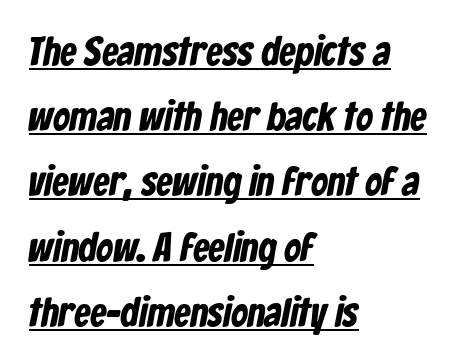
{"serif": "no", "bold": "yes", "weight": "bold", "width": "condensed", "stroke_contrast": "low", "x_height": "medium", "monospaced": "no", "underline": "yes", "align": "left", "line_spacing": "normal", "line_spacing_ratio": 1.59, "letter_spacing": "normal", "letter_spacing_em": 0.0, "glyph_px": 41}
